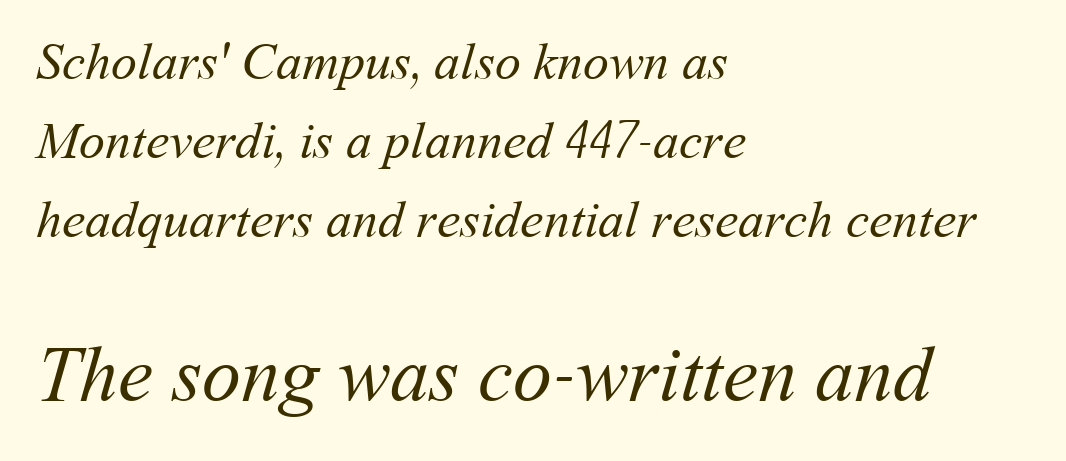
Q: Is the text bold? A: No.
Q: Is the text underlined? A: No.
Q: How is the paragraph aligned? A: Left-aligned.
Q: Is the spacing between letters normal or unusually wide? A: Normal.
Q: Is the spacing between lines tight, normal or loose? A: Normal.
Q: Which block of text is set in a larger size, the first (top) or the second (bottom)? A: The second (bottom) one.
Q: Width (condensed, normal, or wide)? A: Normal.
Q: Stroke contrast? A: Medium.
Q: x-height? A: Medium.
Q: Monospaced? A: No.
